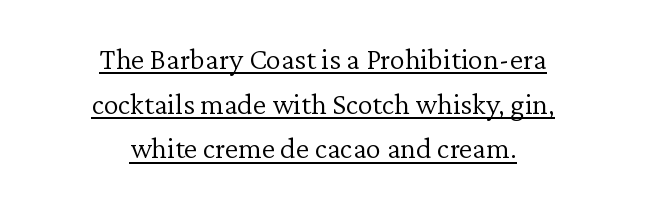
Q: Is the text bold? A: No.
Q: Is the text italic (slanted)? A: No, it is upright.
Q: Is the typeface a serif or a sans-serif typeface? A: Serif.
Q: Is the text underlined? A: Yes.
Q: How is the paragraph aligned? A: Centered.
Q: Is the spacing between letters normal or unusually wide? A: Normal.
Q: Is the spacing between lines tight, normal or loose? A: Normal.
Q: Width (condensed, normal, or wide)? A: Normal.
Q: Stroke contrast? A: Low.
Q: x-height? A: Medium.
Q: Monospaced? A: No.
